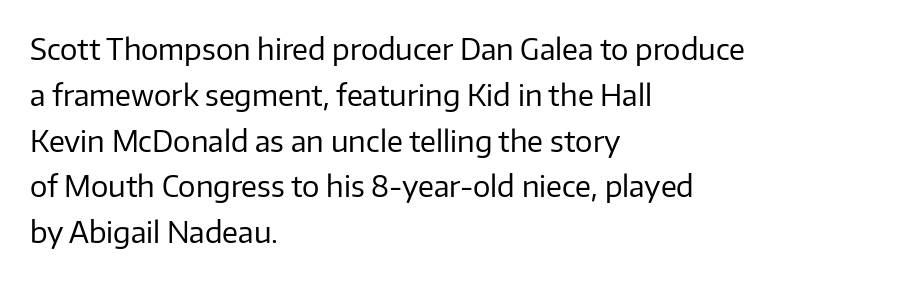
Q: Is the text bold? A: No.
Q: Is the text italic (slanted)? A: No, it is upright.
Q: Is the typeface a serif or a sans-serif typeface? A: Sans-serif.
Q: Is the text underlined? A: No.
Q: How is the paragraph aligned? A: Left-aligned.
Q: Is the spacing between letters normal or unusually wide? A: Normal.
Q: Is the spacing between lines tight, normal or loose? A: Normal.
Q: Width (condensed, normal, or wide)? A: Normal.
Q: Stroke contrast? A: Low.
Q: x-height? A: Medium.
Q: Monospaced? A: No.
